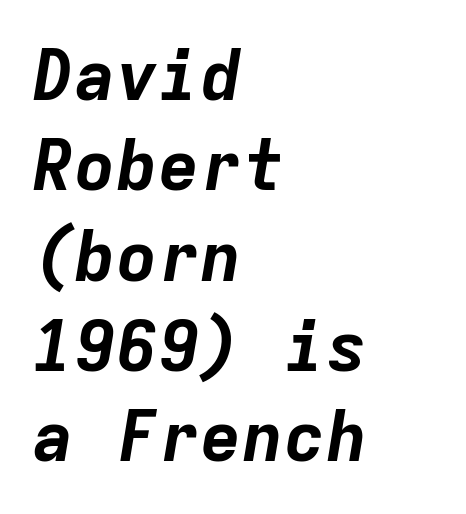
The image shows 70 px bold type, italic (leaning right), monospaced; set left-aligned, normal line spacing (1.29x), normal letter spacing, not underlined; low stroke contrast and a medium x-height.
